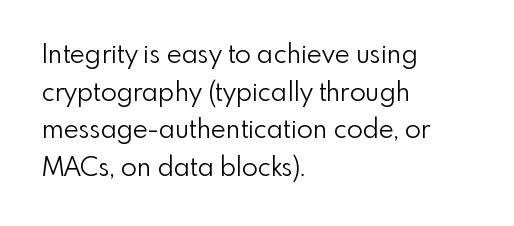
Q: Is the text bold? A: No.
Q: Is the text italic (slanted)? A: No, it is upright.
Q: Is the text underlined? A: No.
Q: How is the paragraph aligned? A: Left-aligned.
Q: Is the spacing between letters normal or unusually wide? A: Normal.
Q: Is the spacing between lines tight, normal or loose? A: Normal.
